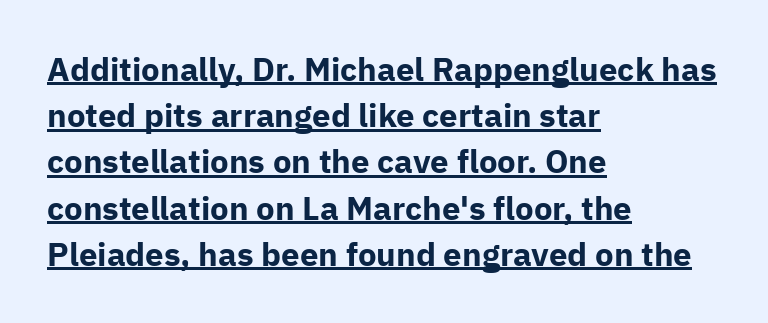
Varying glyph widths throughout — classic text-font behaviour. The font family rendered here belongs to the sans-serif group. Check the space under the baseline: a stroke is drawn there. The rendering anchors every line to the left-hand side. I'd describe the lettering as bold — thick and assertive.
